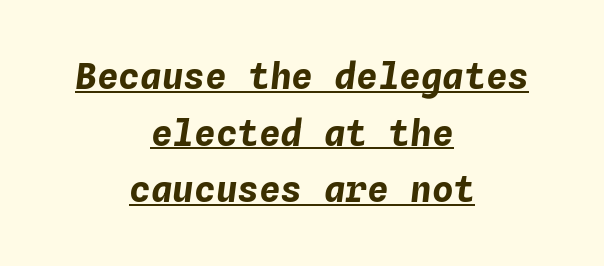
The image shows 36 px bold type, italic (leaning right), monospaced; set centered, normal line spacing (1.57x), normal letter spacing, underlined; low stroke contrast and a medium x-height.
